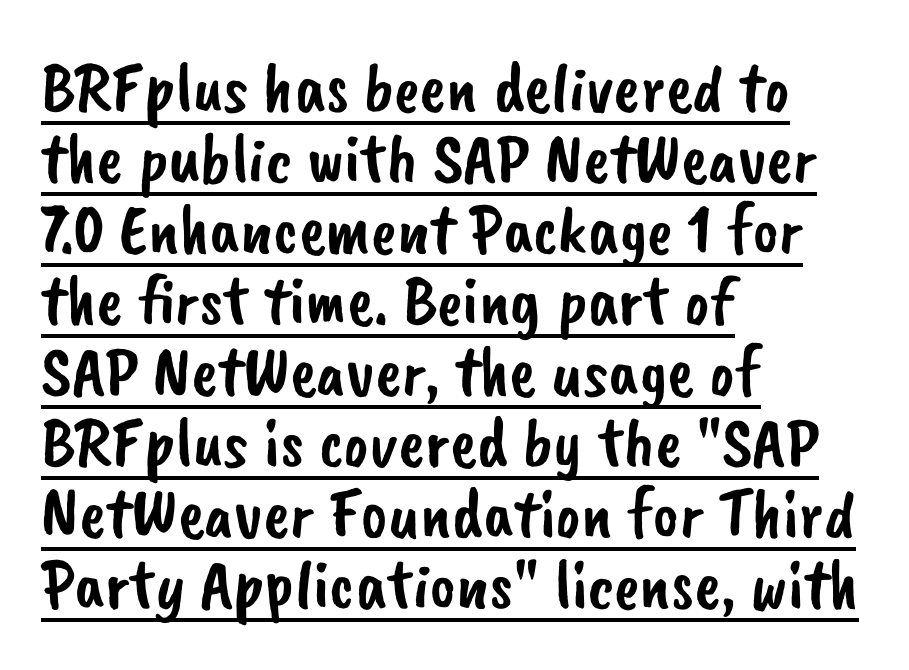
The image shows 71 px sans-serif type; set left-aligned, tight line spacing (1.0x), normal letter spacing, underlined; low stroke contrast and a small x-height.
